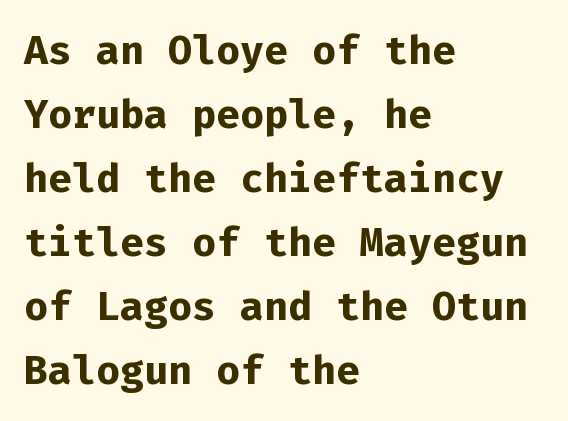
Q: Is the text bold? A: Yes.
Q: Is the text italic (slanted)? A: No, it is upright.
Q: Is the typeface a serif or a sans-serif typeface? A: Sans-serif.
Q: Is the text underlined? A: No.
Q: How is the paragraph aligned? A: Left-aligned.
Q: Is the spacing between letters normal or unusually wide? A: Normal.
Q: Is the spacing between lines tight, normal or loose? A: Normal.
Q: Width (condensed, normal, or wide)? A: Normal.
Q: Stroke contrast? A: Low.
Q: x-height? A: Medium.
Q: Monospaced? A: Yes.
